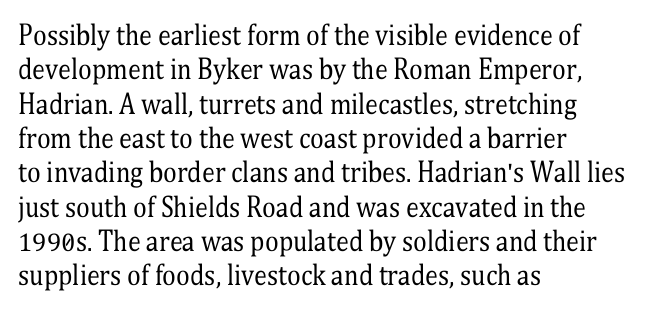
{"italic": "no", "bold": "no", "underline": "no", "align": "left", "line_spacing": "normal", "line_spacing_ratio": 1.32, "letter_spacing": "normal", "letter_spacing_em": 0.0, "glyph_px": 26}
